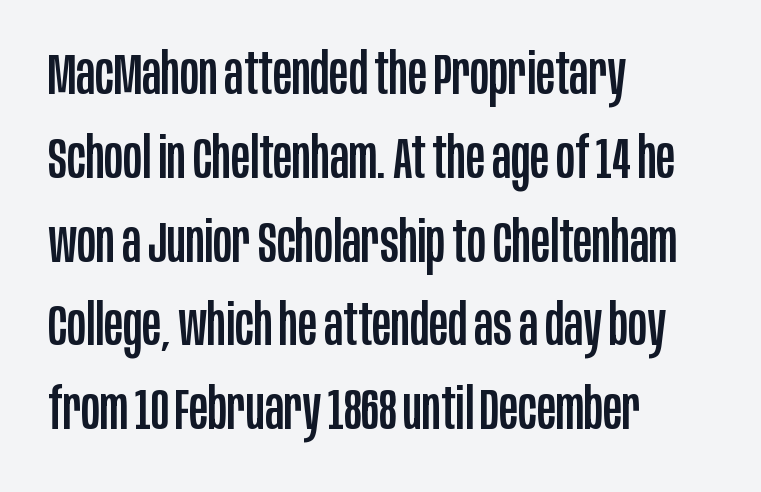
The image shows 57 px condensed sans-serif type, upright; set left-aligned, normal line spacing (1.47x), normal letter spacing, not underlined; low stroke contrast and a large x-height.
